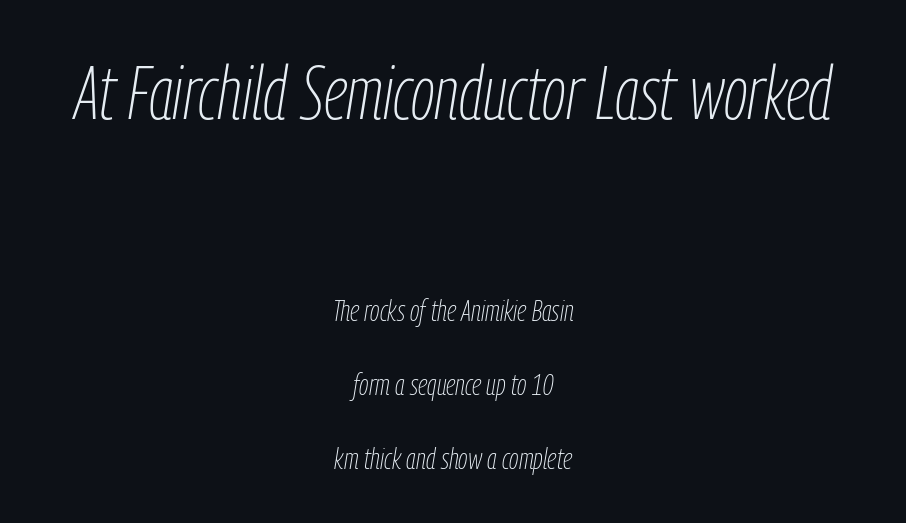
Between one letter and the next there's only the usual sliver of space. Character widths vary here, with narrow letters taking less room than wide ones. The passage shown begins with its larger block and ends with its smaller one. Check the space under the baseline: it is left empty.
